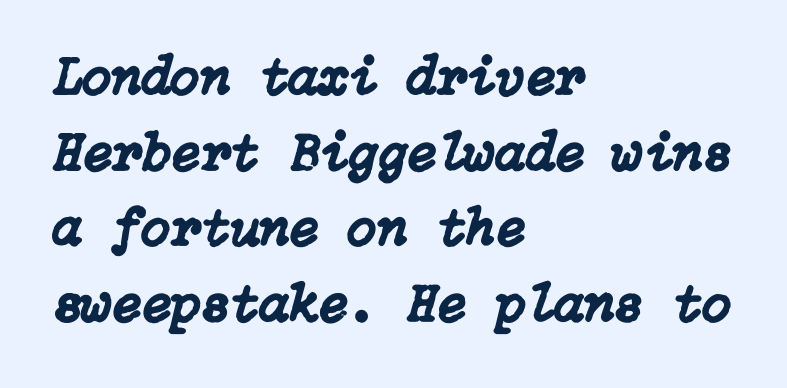
Q: Is the text italic (slanted)? A: Yes, it leans right by about 15 degrees.
Q: Is the text underlined? A: No.
Q: How is the paragraph aligned? A: Left-aligned.
Q: Is the spacing between letters normal or unusually wide? A: Normal.
Q: Is the spacing between lines tight, normal or loose? A: Normal.
Q: Width (condensed, normal, or wide)? A: Normal.
Q: Stroke contrast? A: Low.
Q: x-height? A: Medium.
